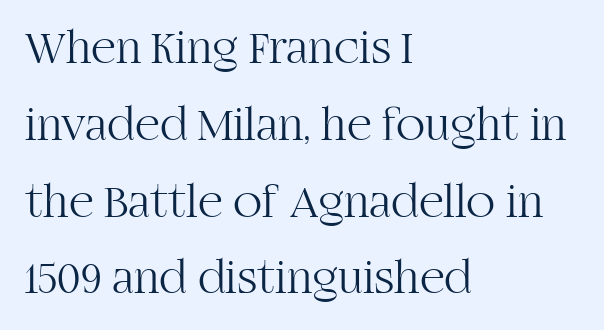
{"serif": "yes", "italic": "no", "bold": "no", "weight": "light", "width": "normal", "stroke_contrast": "high", "x_height": "large", "monospaced": "no", "underline": "no", "align": "left", "line_spacing": "normal", "line_spacing_ratio": 1.6, "letter_spacing": "normal", "letter_spacing_em": 0.0, "glyph_px": 48}
